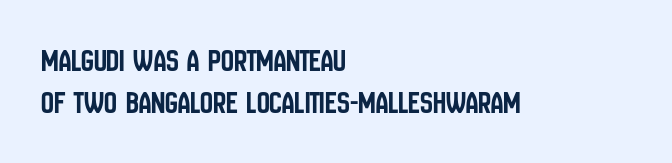
{"serif": "no", "italic": "no", "width": "condensed", "stroke_contrast": "low", "x_height": "large", "monospaced": "no", "underline": "no", "align": "left", "line_spacing": "normal", "line_spacing_ratio": 1.3, "letter_spacing": "normal", "letter_spacing_em": 0.0, "glyph_px": 32}
